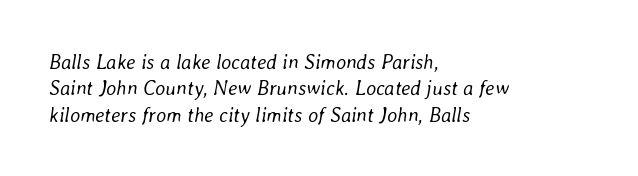
The image shows 20 px text type, italic (leaning right); set left-aligned, normal line spacing (1.32x), normal letter spacing, not underlined.
